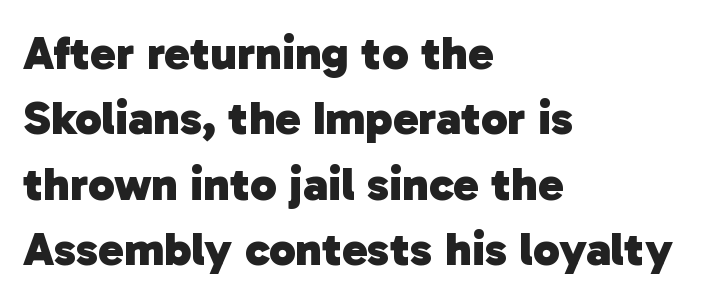
Students, this is bold: see how much ink each stroke carries. The ragged edge is on the right, which tells us the setting is flush left. Honestly, the row spacing looks completely unremarkable. The gaps between neighbouring characters are ordinary and unremarkable.
